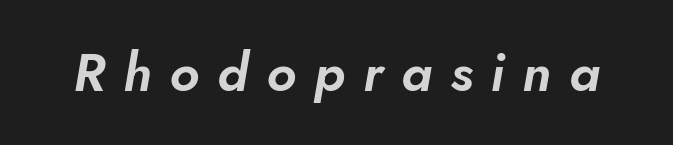
Q: Is the text italic (slanted)? A: Yes, it leans right by about 5 degrees.
Q: Is the text underlined? A: No.
Q: Is the spacing between letters normal or unusually wide? A: Unusually wide.
Q: Width (condensed, normal, or wide)? A: Normal.
Q: Stroke contrast? A: Low.
Q: x-height? A: Small.
Q: Monospaced? A: No.
